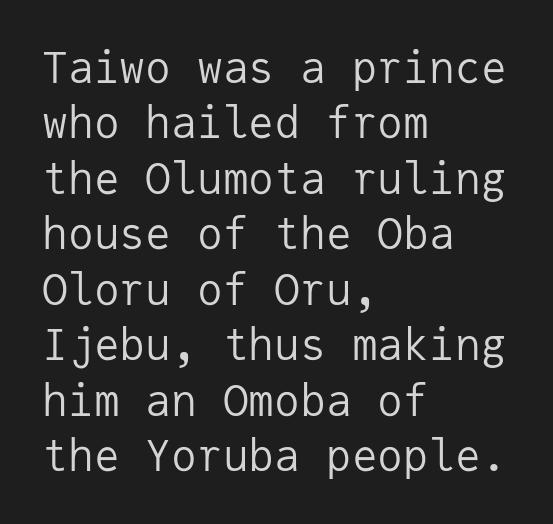
{"serif": "no", "italic": "no", "bold": "no", "weight": "regular", "width": "normal", "stroke_contrast": "low", "x_height": "medium", "monospaced": "yes", "underline": "no", "align": "left", "line_spacing": "normal", "line_spacing_ratio": 1.29, "letter_spacing": "normal", "letter_spacing_em": 0.0, "glyph_px": 43}
